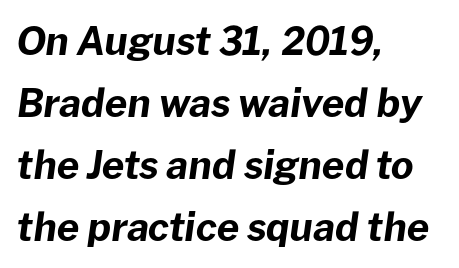
A typesetter would call this zero additional tracking. The rendering uses a moderate line-height, typical for paragraphs. The foot of each line stays bare and open. Where is the straight margin? On the left. The text carries the slant typical of an italic or oblique font. Each letter keeps its own natural width here, so spacing adapts to shape.
